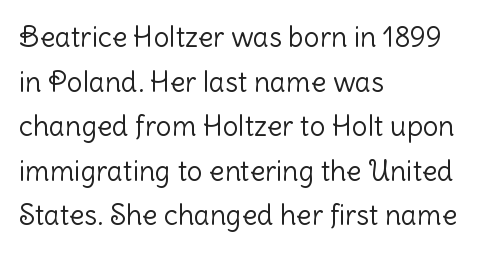
One glance says typical: line gaps are just what's usual. Layout note: lines flush left. I'd call this a sans setting — the letters go barefoot. Check the space under the baseline: it is left empty.
